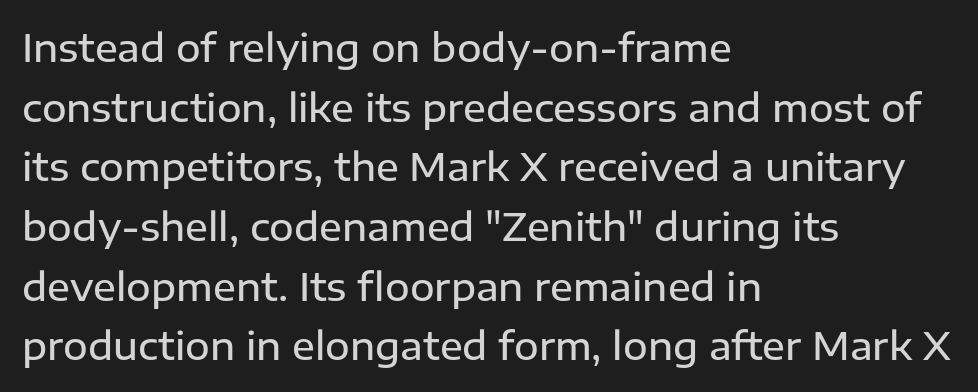
{"serif": "no", "italic": "no", "bold": "semi", "weight": "semibold", "width": "normal", "stroke_contrast": "low", "x_height": "medium", "monospaced": "no", "underline": "no", "align": "left", "line_spacing": "normal", "line_spacing_ratio": 1.57, "letter_spacing": "normal", "letter_spacing_em": 0.0, "glyph_px": 38}
